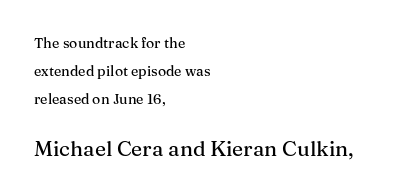
{"italic": "no", "underline": "no", "align": "left", "line_spacing": "loose", "line_spacing_ratio": 2.0, "letter_spacing": "normal", "letter_spacing_em": 0.0, "larger_block": "second", "size_ratio": 1.5, "glyph_px": 21}
